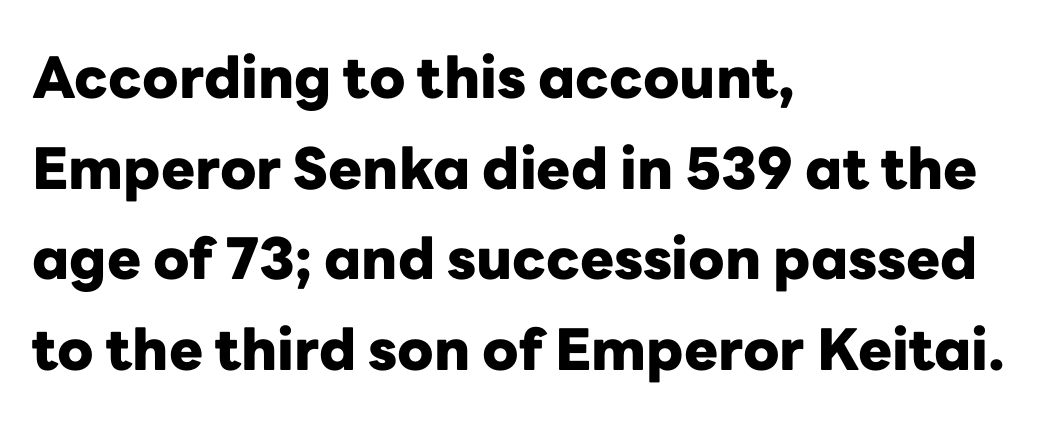
Q: Is the text bold? A: Yes.
Q: Is the text italic (slanted)? A: No, it is upright.
Q: Is the typeface a serif or a sans-serif typeface? A: Sans-serif.
Q: Is the text underlined? A: No.
Q: How is the paragraph aligned? A: Left-aligned.
Q: Is the spacing between letters normal or unusually wide? A: Normal.
Q: Is the spacing between lines tight, normal or loose? A: Normal.
Q: Width (condensed, normal, or wide)? A: Normal.
Q: Stroke contrast? A: Low.
Q: x-height? A: Medium.
Q: Monospaced? A: No.
